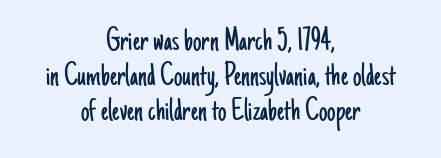
The image shows 34 px light, condensed sans-serif type, upright; set centered, tight line spacing (1.03x), normal letter spacing, not underlined; low stroke contrast and a small x-height.
